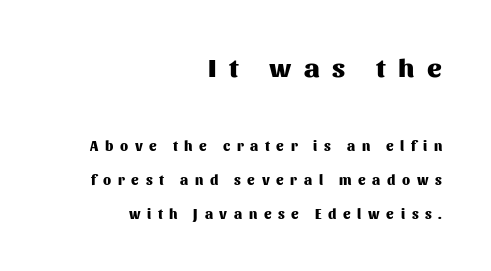
Larger block? The one above; the one below is distinctly smaller. These lines are set flush right with a ragged left edge. Summary of weight: heavy, a full bold. These lines were composed using upright roman letters.
